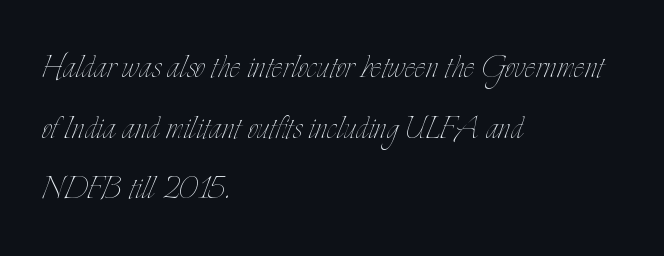
Q: Is the text bold? A: No.
Q: Is the text italic (slanted)? A: Yes.
Q: Is the text underlined? A: No.
Q: How is the paragraph aligned? A: Left-aligned.
Q: Is the spacing between letters normal or unusually wide? A: Normal.
Q: Is the spacing between lines tight, normal or loose? A: Normal.
Q: Width (condensed, normal, or wide)? A: Condensed.
Q: Stroke contrast? A: Low.
Q: x-height? A: Small.
Q: Monospaced? A: No.
